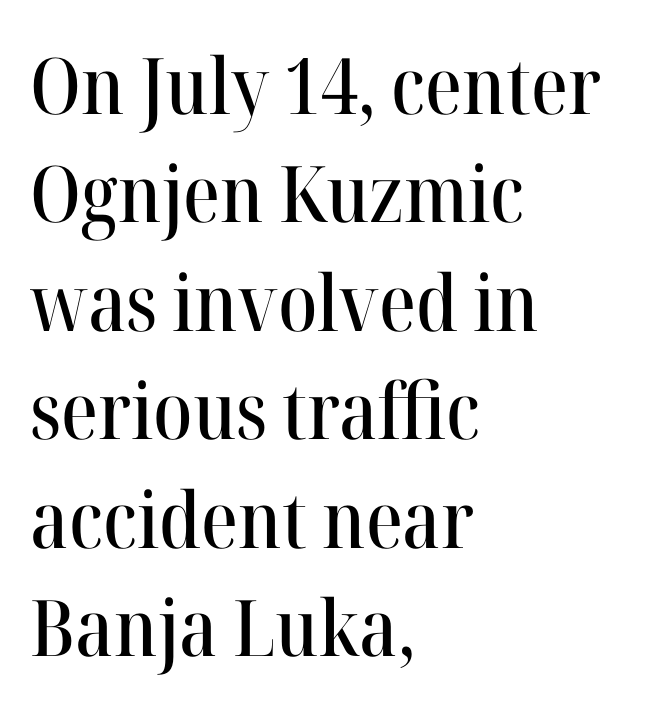
The passage shown is typed in a proportional face where columns would drift. Students, observe: this is what conventionally led text looks like. In terms of letterspacing, this is plain default setting. In terms of letterform style, serifs are clearly present.
